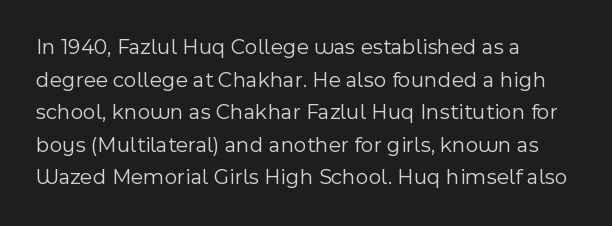
Q: Is the text bold? A: No.
Q: Is the text italic (slanted)? A: No, it is upright.
Q: Is the text underlined? A: No.
Q: How is the paragraph aligned? A: Left-aligned.
Q: Is the spacing between letters normal or unusually wide? A: Normal.
Q: Is the spacing between lines tight, normal or loose? A: Normal.
